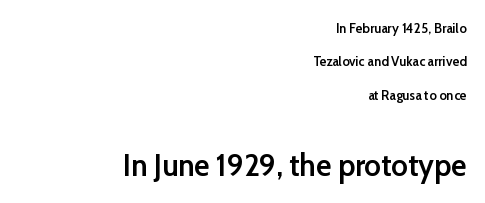
{"serif": "no", "italic": "no", "bold": "semi", "weight": "semibold", "width": "normal", "stroke_contrast": "low", "x_height": "medium", "monospaced": "no", "underline": "no", "align": "right", "line_spacing": "loose", "line_spacing_ratio": 2.39, "letter_spacing": "normal", "letter_spacing_em": 0.0, "larger_block": "second", "size_ratio": 2.29, "glyph_px": 32}
